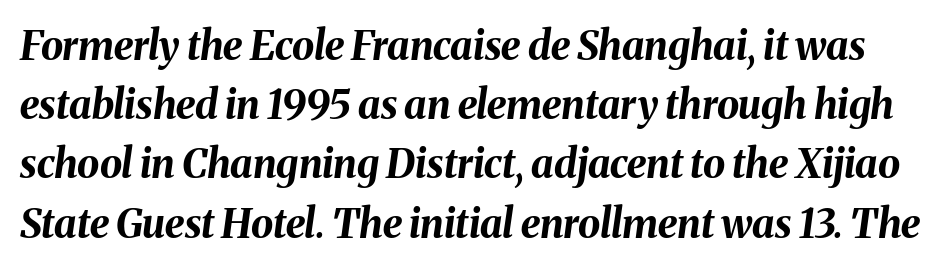
Q: Is the text bold? A: Yes.
Q: Is the text italic (slanted)? A: Yes, it leans right by about 8 degrees.
Q: Is the text underlined? A: No.
Q: Is the spacing between letters normal or unusually wide? A: Normal.
Q: Is the spacing between lines tight, normal or loose? A: Normal.
Q: Width (condensed, normal, or wide)? A: Normal.
Q: Stroke contrast? A: Medium.
Q: x-height? A: Medium.
Q: Monospaced? A: No.
